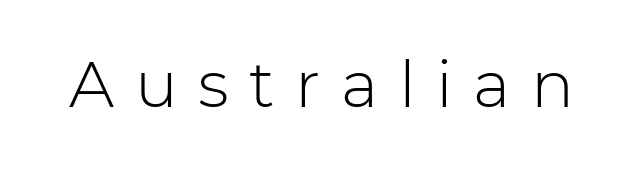
{"serif": "no", "italic": "no", "bold": "no", "weight": "light", "width": "normal", "stroke_contrast": "low", "x_height": "medium", "monospaced": "no", "underline": "no", "letter_spacing": "wide", "letter_spacing_em": 0.32, "glyph_px": 64}
